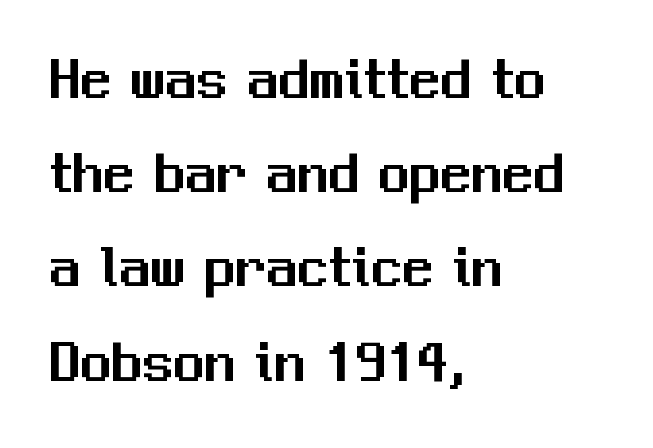
The image shows 62 px sans-serif type, upright; set left-aligned, normal line spacing (1.52x), normal letter spacing, not underlined; medium stroke contrast and a medium x-height.
